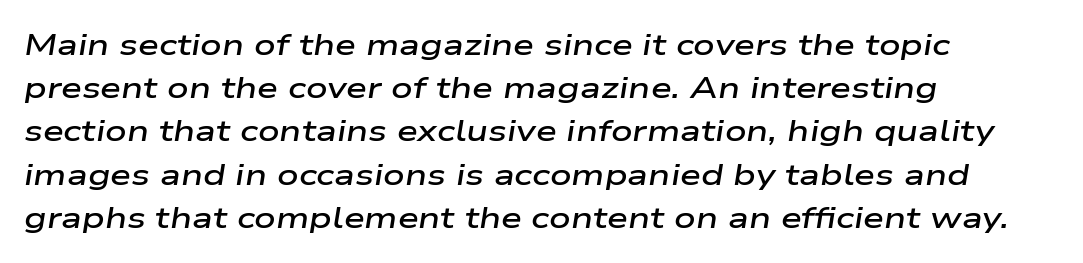
The image shows 30 px semibold, wide type, italic (leaning right); set left-aligned, normal line spacing (1.44x), normal letter spacing, not underlined; low stroke contrast and a medium x-height.
